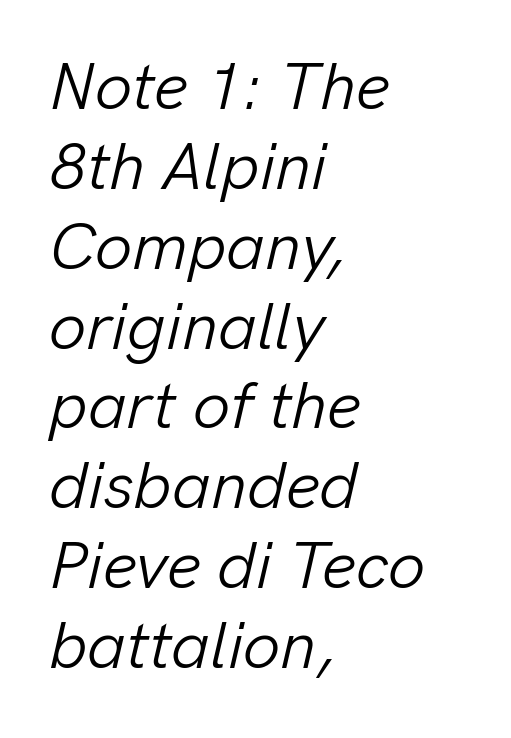
The typography opts for an oblique posture over an upright one. Teacher's note: observe the even left margin — that is flush-left alignment. Check the space under the baseline: it is left empty. This sample uses plain, unmodified letter spacing. Think standard paragraph weight, or any step lighter than that. A typesetter would call this proportional, since set widths differ per character.
